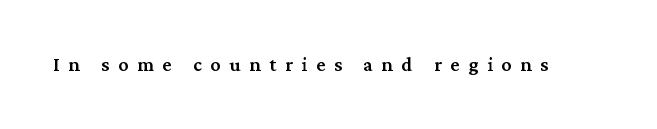
The image shows 20 px text type, upright; set unusually wide letter spacing (+0.44 em), not underlined.
